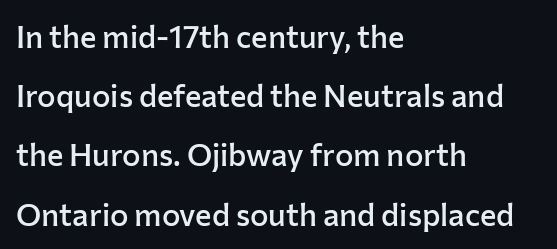
The zone under the glyphs is completely vacant. No feet cap the strokes, marking this as sans-serif type. Each word holds together tightly as a unit, with standard inter-letter gaps. The passage shown stacks its lines with a broad gap. Style check: upright. Horizontally, the lines are justified to the leading edge only.
